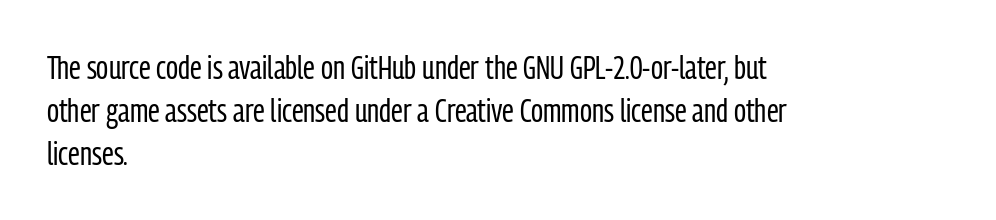
The image shows 33 px regular-weight, condensed sans-serif type, upright; set left-aligned, normal line spacing (1.3x), normal letter spacing, not underlined; low stroke contrast and a medium x-height.
